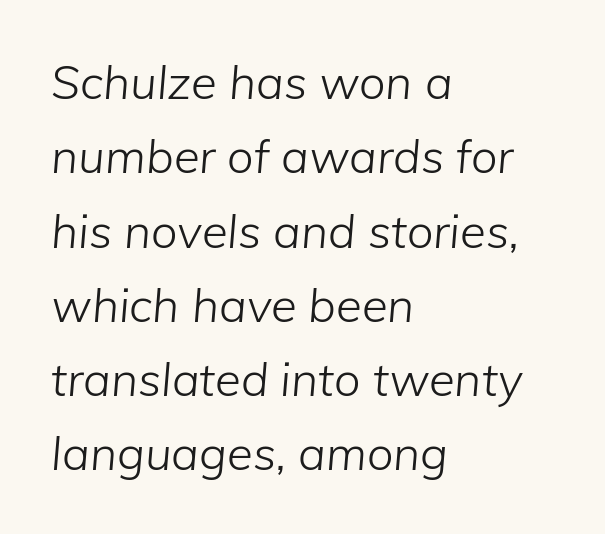
Q: Is the text bold? A: No.
Q: Is the text italic (slanted)? A: Yes, it leans right by about 5 degrees.
Q: Is the text underlined? A: No.
Q: How is the paragraph aligned? A: Left-aligned.
Q: Is the spacing between letters normal or unusually wide? A: Normal.
Q: Is the spacing between lines tight, normal or loose? A: Normal.
Q: Width (condensed, normal, or wide)? A: Normal.
Q: Stroke contrast? A: Low.
Q: x-height? A: Medium.
Q: Monospaced? A: No.
